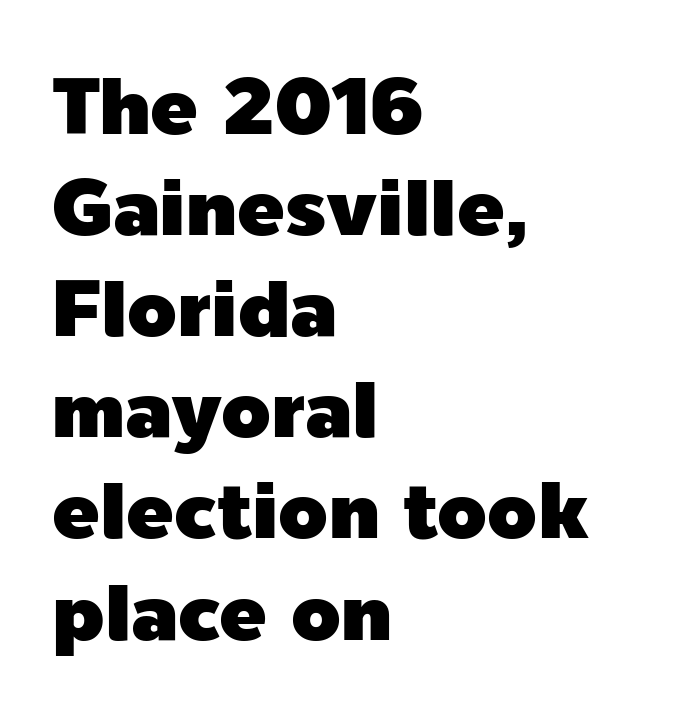
The image shows 79 px sans-serif type, upright; set left-aligned, normal line spacing (1.28x), normal letter spacing, not underlined; a medium x-height.
